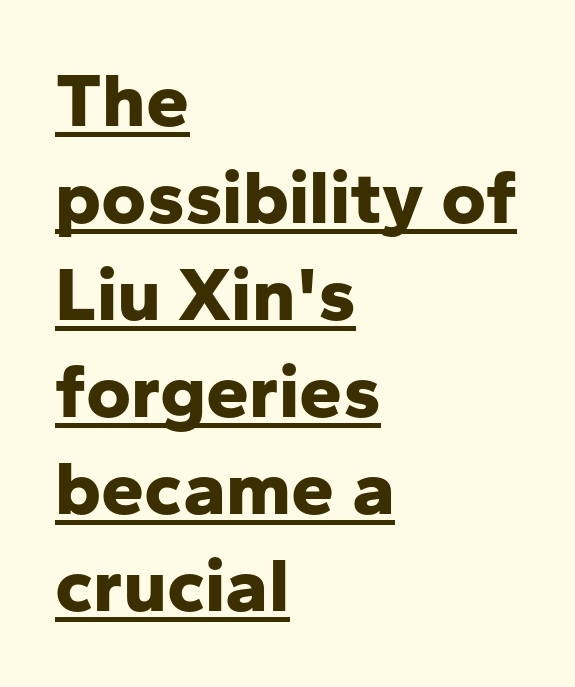
The image shows 77 px bold sans-serif type, upright; set left-aligned, normal line spacing (1.26x), normal letter spacing, underlined; low stroke contrast and a medium x-height.
